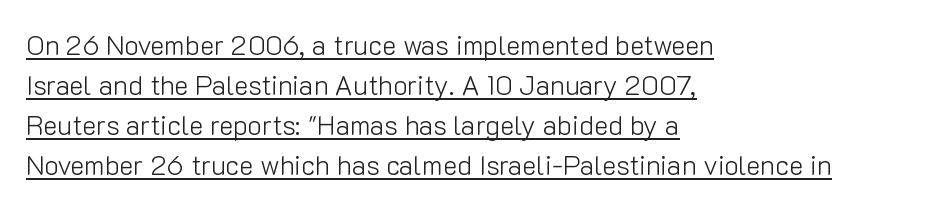
Is the stroke heavy? The answer is a plain regular-or-lighter. No italicization has been applied; the sample stays upright. Quick note: interline space is typical. The rendering uses the underline text-decoration.
